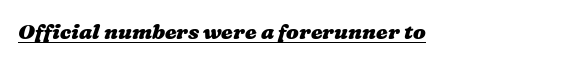
{"bold": "yes", "underline": "yes", "letter_spacing": "normal", "letter_spacing_em": 0.0, "glyph_px": 21}
